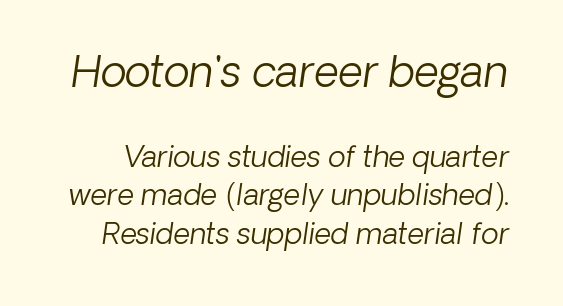
{"serif": "no", "bold": "no", "weight": "light", "width": "normal", "stroke_contrast": "low", "x_height": "medium", "monospaced": "no", "underline": "no", "line_spacing": "normal", "line_spacing_ratio": 1.32, "letter_spacing": "normal", "letter_spacing_em": 0.0, "larger_block": "first", "size_ratio": 1.48, "glyph_px": 43}
